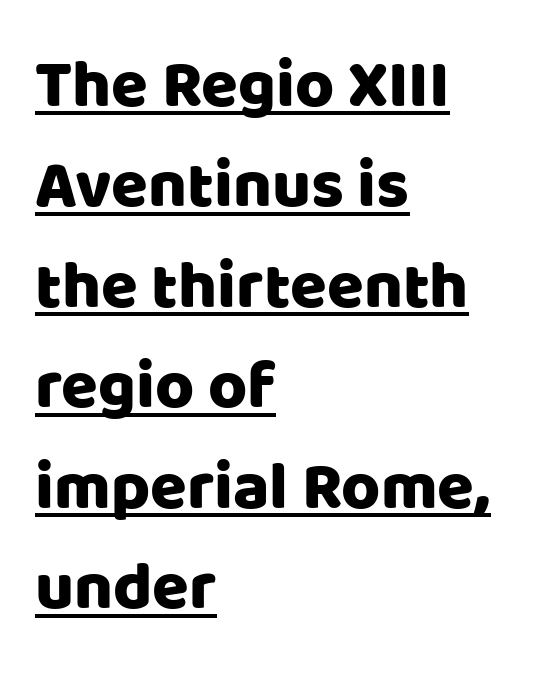
Q: Is the text italic (slanted)? A: No, it is upright.
Q: Is the typeface a serif or a sans-serif typeface? A: Sans-serif.
Q: Is the text underlined? A: Yes.
Q: How is the paragraph aligned? A: Left-aligned.
Q: Is the spacing between letters normal or unusually wide? A: Normal.
Q: Is the spacing between lines tight, normal or loose? A: Normal.
Q: Width (condensed, normal, or wide)? A: Normal.
Q: Stroke contrast? A: Low.
Q: x-height? A: Large.
Q: Monospaced? A: No.
